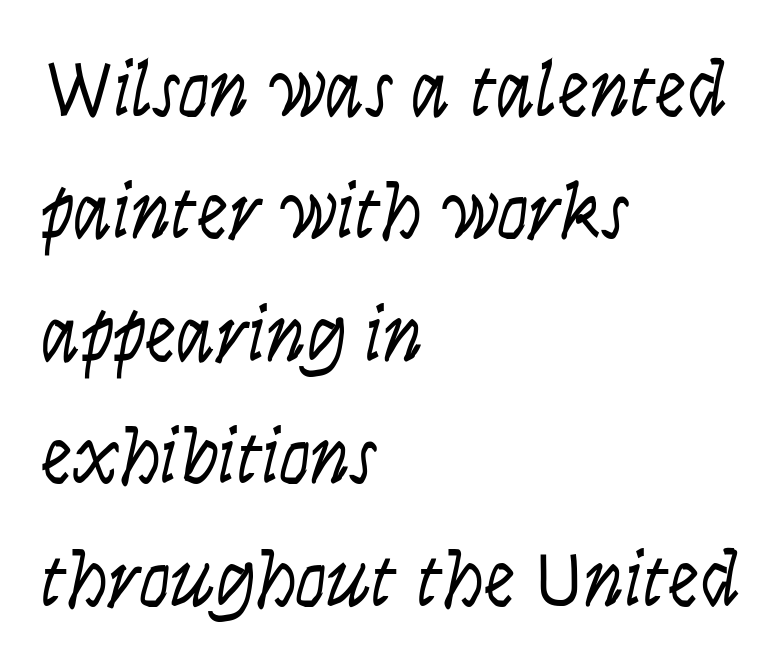
{"serif": "no", "bold": "no", "weight": "light", "width": "condensed", "stroke_contrast": "low", "x_height": "large", "monospaced": "no", "underline": "no", "align": "left", "line_spacing": "normal", "line_spacing_ratio": 1.55, "letter_spacing": "normal", "letter_spacing_em": 0.0, "glyph_px": 79}
